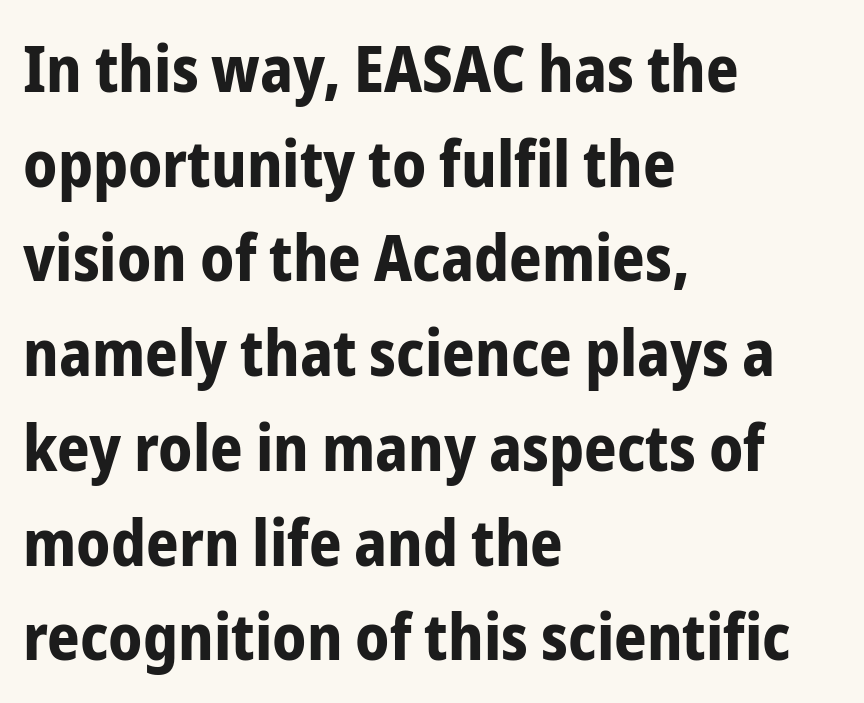
{"serif": "no", "italic": "no", "bold": "yes", "weight": "bold", "width": "condensed", "stroke_contrast": "low", "x_height": "medium", "monospaced": "no", "underline": "no", "align": "left", "line_spacing": "normal", "line_spacing_ratio": 1.48, "letter_spacing": "normal", "letter_spacing_em": 0.0, "glyph_px": 64}
